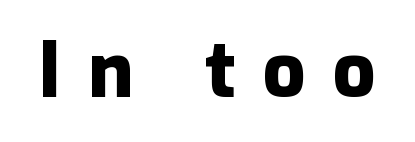
The image shows 76 px heavy sans-serif type, upright; set unusually wide letter spacing (+0.35 em), not underlined; low stroke contrast and a medium x-height.
